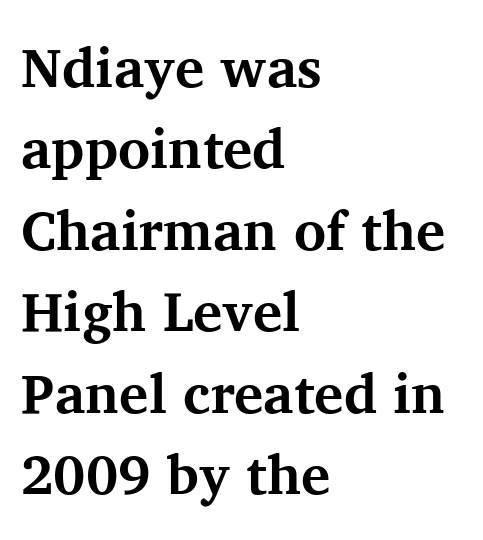
Q: Is the text bold? A: Yes.
Q: Is the text italic (slanted)? A: No, it is upright.
Q: Is the typeface a serif or a sans-serif typeface? A: Serif.
Q: Is the text underlined? A: No.
Q: How is the paragraph aligned? A: Left-aligned.
Q: Is the spacing between letters normal or unusually wide? A: Normal.
Q: Is the spacing between lines tight, normal or loose? A: Normal.
Q: Width (condensed, normal, or wide)? A: Normal.
Q: Stroke contrast? A: Medium.
Q: x-height? A: Medium.
Q: Monospaced? A: No.
